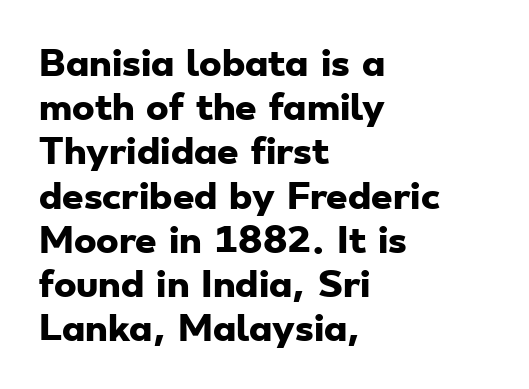
Line beginnings align vertically; line endings do not. Letters rest on an invisible, unmarked baseline. Does the type have serifs? No, each stem ends abruptly. These lines keep a tight, regular rhythm from letter to letter.
